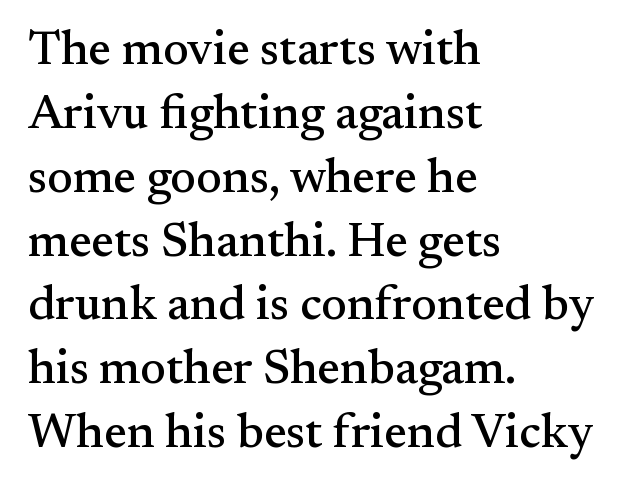
The image shows 48 px serif type, upright; set left-aligned, normal line spacing (1.33x), normal letter spacing, not underlined; medium stroke contrast and a small x-height.
